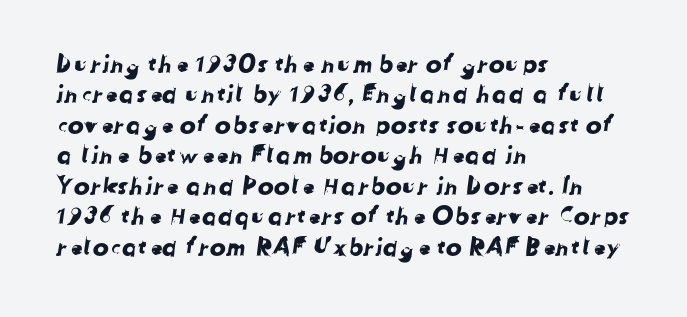
{"underline": "no", "align": "left", "line_spacing": "normal", "line_spacing_ratio": 1.27, "letter_spacing": "normal", "letter_spacing_em": 0.0, "glyph_px": 24}
